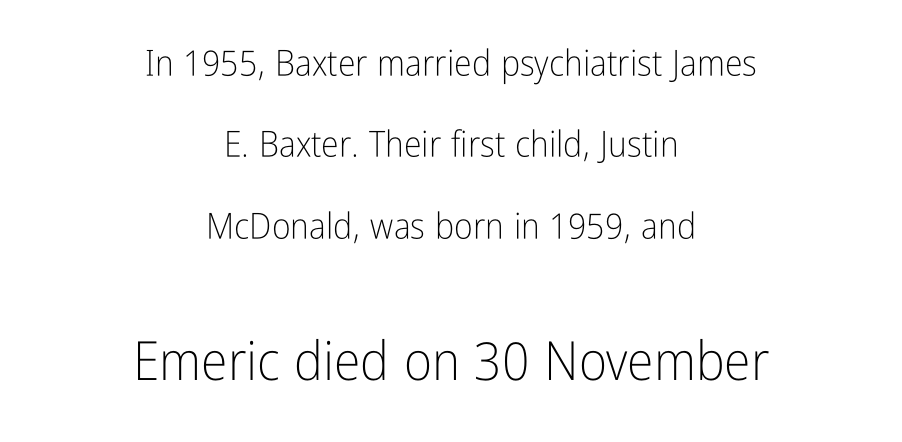
Q: Is the text bold? A: No.
Q: Is the text italic (slanted)? A: No, it is upright.
Q: Is the typeface a serif or a sans-serif typeface? A: Sans-serif.
Q: Is the text underlined? A: No.
Q: How is the paragraph aligned? A: Centered.
Q: Is the spacing between letters normal or unusually wide? A: Normal.
Q: Is the spacing between lines tight, normal or loose? A: Loose.
Q: Which block of text is set in a larger size, the first (top) or the second (bottom)? A: The second (bottom) one.
Q: Width (condensed, normal, or wide)? A: Condensed.
Q: Stroke contrast? A: Low.
Q: x-height? A: Medium.
Q: Monospaced? A: No.
